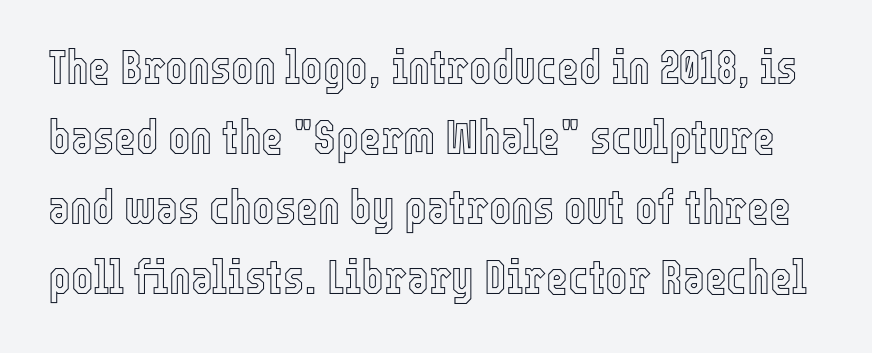
{"italic": "no", "width": "condensed", "x_height": "medium", "monospaced": "no", "underline": "no", "line_spacing": "normal", "line_spacing_ratio": 1.49, "letter_spacing": "normal", "letter_spacing_em": 0.0, "glyph_px": 47}
